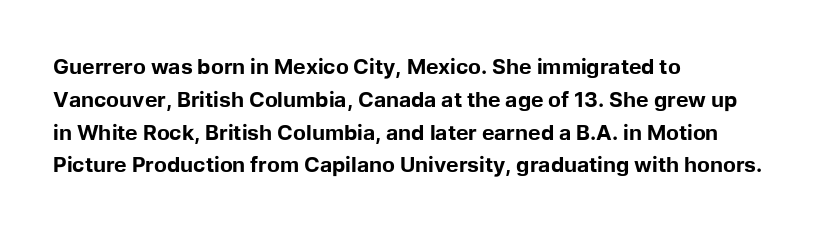
{"italic": "no", "bold": "yes", "underline": "no", "align": "left", "line_spacing": "normal", "line_spacing_ratio": 1.56, "letter_spacing": "normal", "letter_spacing_em": 0.0, "glyph_px": 21}
